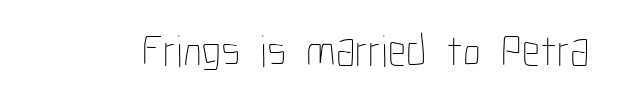
The image shows 45 px thin, condensed type, upright; set normal letter spacing, not underlined; low stroke contrast and a medium x-height.
